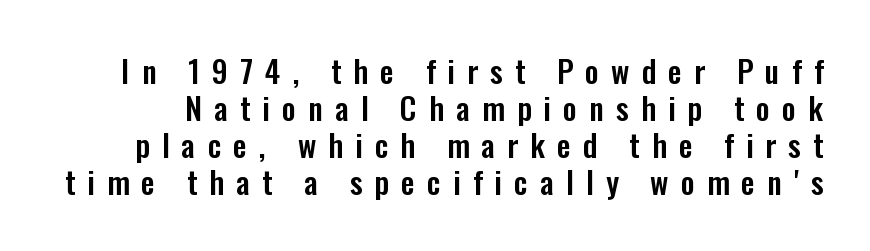
{"serif": "no", "italic": "no", "width": "condensed", "stroke_contrast": "low", "x_height": "medium", "monospaced": "no", "underline": "no", "line_spacing_ratio": 1.19, "letter_spacing": "wide", "letter_spacing_em": 0.39, "glyph_px": 31}
